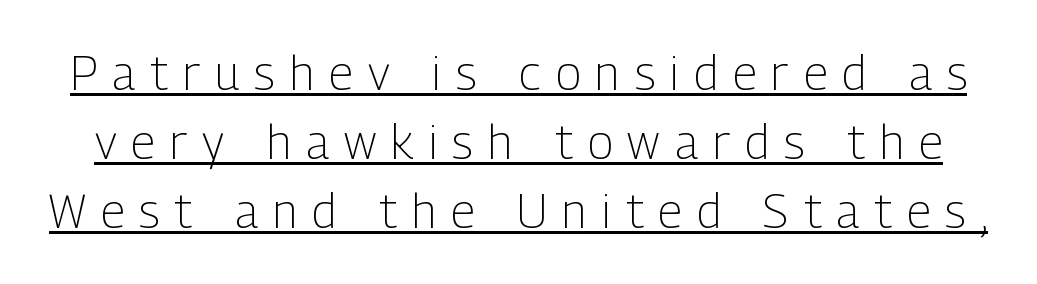
{"serif": "no", "italic": "no", "bold": "no", "weight": "light", "width": "condensed", "stroke_contrast": "low", "x_height": "medium", "monospaced": "no", "underline": "yes", "line_spacing": "normal", "line_spacing_ratio": 1.47, "letter_spacing": "wide", "letter_spacing_em": 0.32, "glyph_px": 47}
